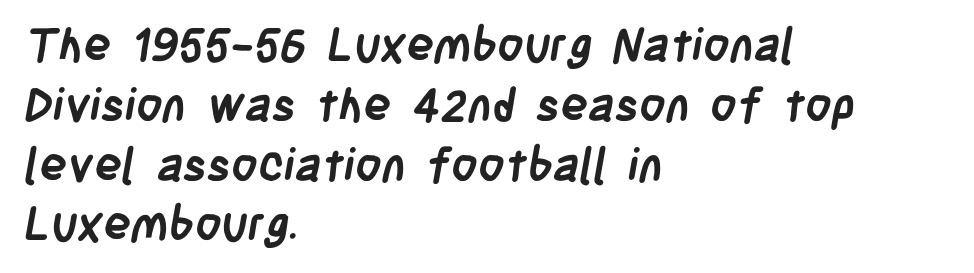
Q: Is the text bold? A: Yes.
Q: Is the typeface a serif or a sans-serif typeface? A: Sans-serif.
Q: Is the text underlined? A: No.
Q: How is the paragraph aligned? A: Left-aligned.
Q: Is the spacing between letters normal or unusually wide? A: Normal.
Q: Is the spacing between lines tight, normal or loose? A: Normal.
Q: Width (condensed, normal, or wide)? A: Condensed.
Q: Stroke contrast? A: Low.
Q: x-height? A: Large.
Q: Monospaced? A: No.
